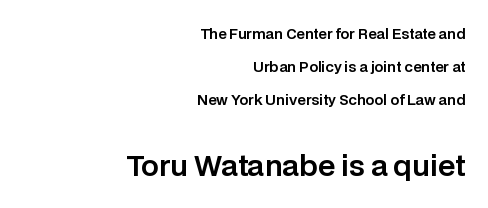
{"serif": "no", "italic": "no", "width": "normal", "stroke_contrast": "low", "x_height": "large", "monospaced": "no", "underline": "no", "align": "right", "line_spacing": "loose", "line_spacing_ratio": 2.36, "letter_spacing": "normal", "letter_spacing_em": 0.0, "larger_block": "second", "size_ratio": 2.0, "glyph_px": 28}
